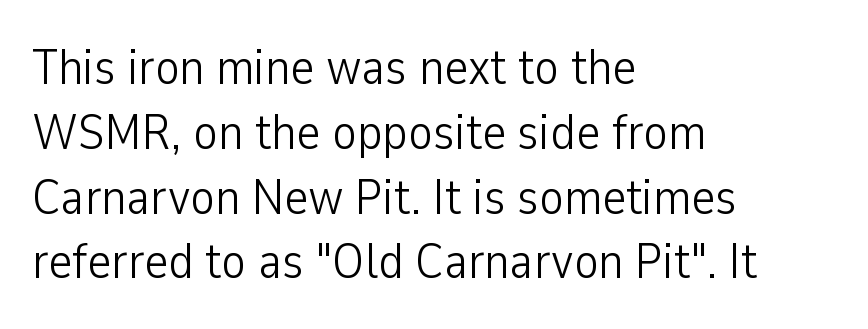
Q: Is the text bold? A: No.
Q: Is the text italic (slanted)? A: No, it is upright.
Q: Is the typeface a serif or a sans-serif typeface? A: Sans-serif.
Q: Is the text underlined? A: No.
Q: How is the paragraph aligned? A: Left-aligned.
Q: Is the spacing between letters normal or unusually wide? A: Normal.
Q: Is the spacing between lines tight, normal or loose? A: Normal.
Q: Width (condensed, normal, or wide)? A: Condensed.
Q: Stroke contrast? A: Low.
Q: x-height? A: Medium.
Q: Monospaced? A: No.
